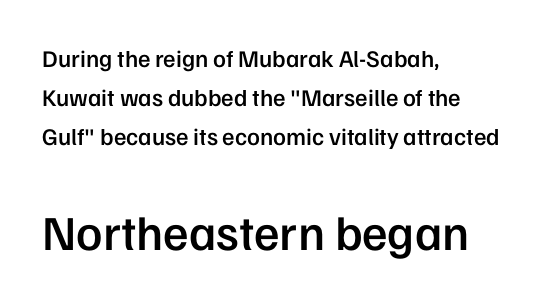
Q: Is the text bold? A: Semi-bold.
Q: Is the text italic (slanted)? A: No, it is upright.
Q: Is the typeface a serif or a sans-serif typeface? A: Sans-serif.
Q: Is the text underlined? A: No.
Q: How is the paragraph aligned? A: Left-aligned.
Q: Is the spacing between letters normal or unusually wide? A: Normal.
Q: Is the spacing between lines tight, normal or loose? A: Normal.
Q: Which block of text is set in a larger size, the first (top) or the second (bottom)? A: The second (bottom) one.
Q: Width (condensed, normal, or wide)? A: Normal.
Q: Stroke contrast? A: Low.
Q: x-height? A: Medium.
Q: Monospaced? A: No.
